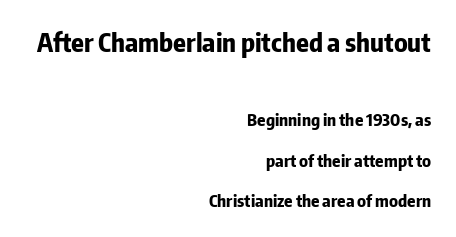
{"italic": "no", "bold": "yes", "underline": "no", "align": "right", "line_spacing": "loose", "line_spacing_ratio": 2.39, "letter_spacing": "normal", "letter_spacing_em": 0.0, "larger_block": "first", "size_ratio": 1.53, "glyph_px": 26}
